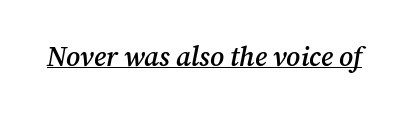
Notice how a bar underscores the lettering throughout. Rendered with sloped, italic letterforms. Nobody touched the tracking dial on this one. As a designer I'd log this as weight 600, semibold.
